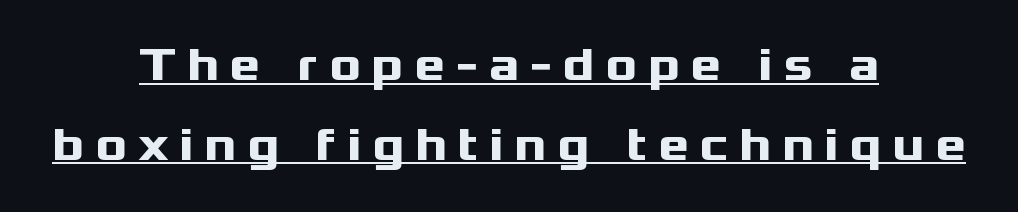
This sample uses an upright cut, with every glyph sitting square on the baseline. This sample is center-justified, so both line endings float freely. The space between consecutive lines is moderate. Tracking here is generous; glyphs stand well apart from one another. A baseline rule has been typeset under these characters. Typesetter's note: full bold, strokes at maximum text heaviness.
